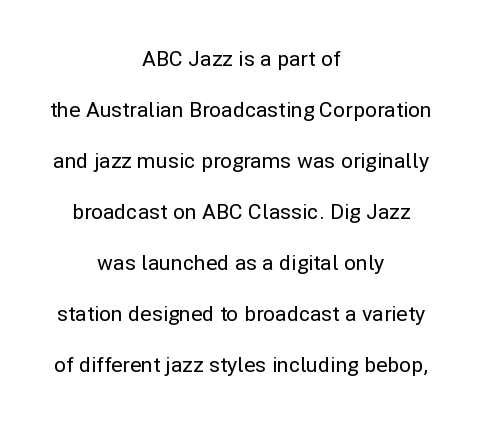
Q: Is the text italic (slanted)? A: No, it is upright.
Q: Is the text underlined? A: No.
Q: How is the paragraph aligned? A: Centered.
Q: Is the spacing between letters normal or unusually wide? A: Normal.
Q: Is the spacing between lines tight, normal or loose? A: Loose.
